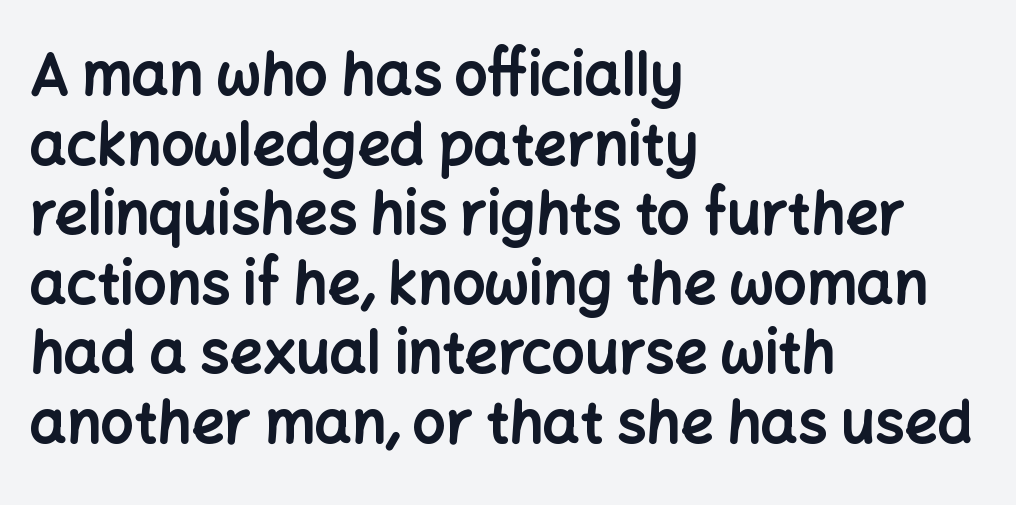
The font family rendered here belongs to the sans-serif group. Honestly, there is no underline to notice here at all. Here the glyphs are tracked normally, forming tight word shapes. These lines are set flush left with a ragged right edge. The specimen reads as upright at a glance.
